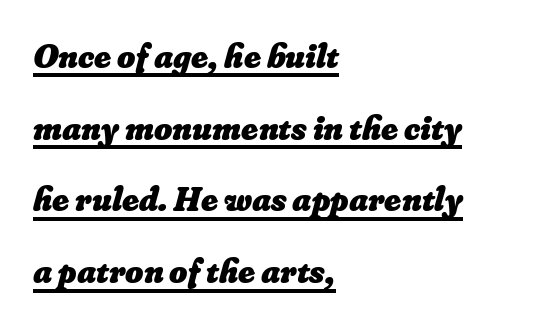
The image shows 35 px heavy type; set left-aligned, loose line spacing (2.05x), normal letter spacing, underlined; low stroke contrast and a small x-height.
